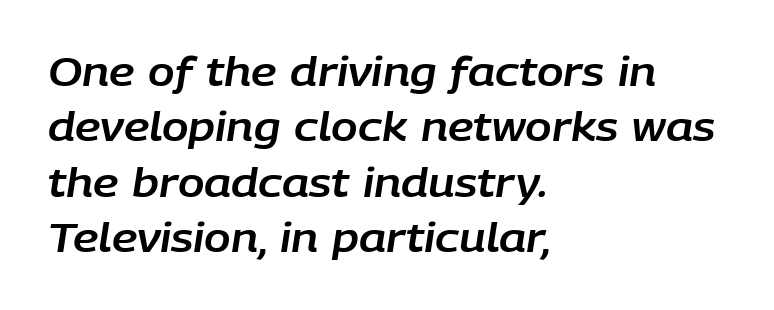
{"italic": "yes", "lean": "right", "slant_degrees": 9, "width": "normal", "stroke_contrast": "low", "x_height": "large", "monospaced": "no", "underline": "no", "align": "left", "line_spacing": "normal", "line_spacing_ratio": 1.42, "letter_spacing": "normal", "letter_spacing_em": 0.0, "glyph_px": 39}
